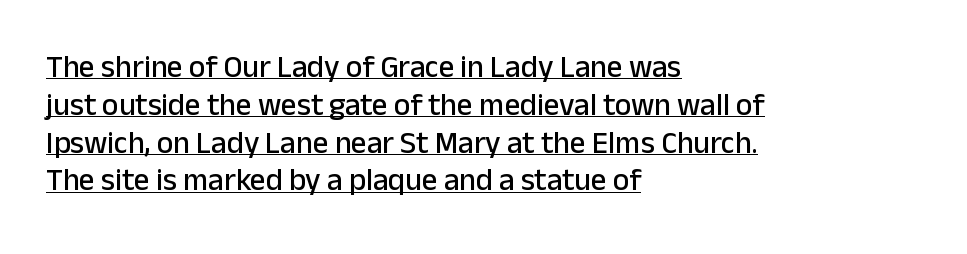
The image shows 31 px sans-serif type, upright; set left-aligned, line spacing 1.22x, normal letter spacing, underlined; low stroke contrast and a medium x-height.
